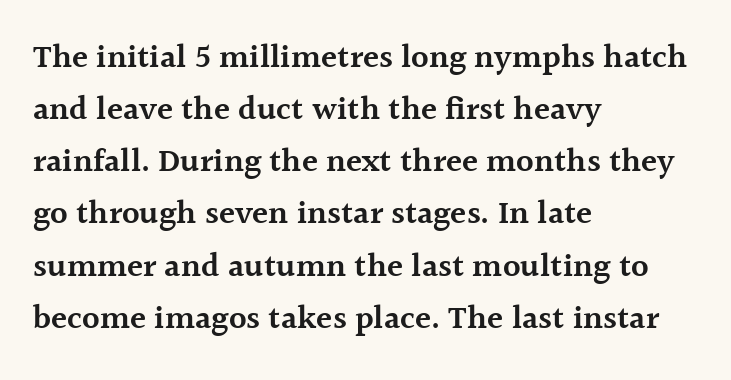
The image shows 33 px semibold serif type, upright; set left-aligned, normal line spacing (1.58x), normal letter spacing, not underlined; a medium x-height.
